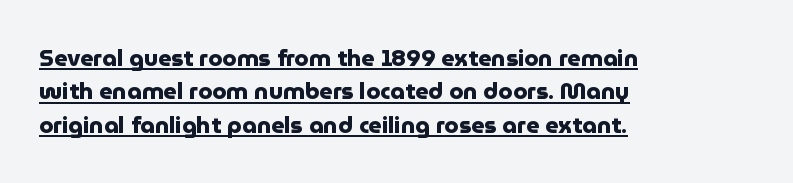
The image shows 23 px bold type, upright; set left-aligned, normal line spacing (1.45x), normal letter spacing, underlined.
